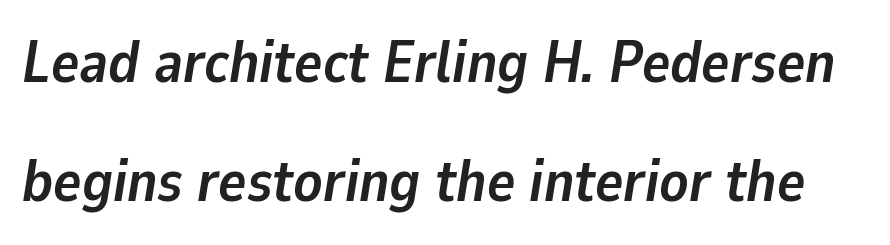
Q: Is the text bold? A: Yes.
Q: Is the text italic (slanted)? A: Yes, it leans right by about 9 degrees.
Q: Is the text underlined? A: No.
Q: Is the spacing between letters normal or unusually wide? A: Normal.
Q: Is the spacing between lines tight, normal or loose? A: Loose.
Q: Width (condensed, normal, or wide)? A: Normal.
Q: Stroke contrast? A: Low.
Q: x-height? A: Medium.
Q: Monospaced? A: No.
